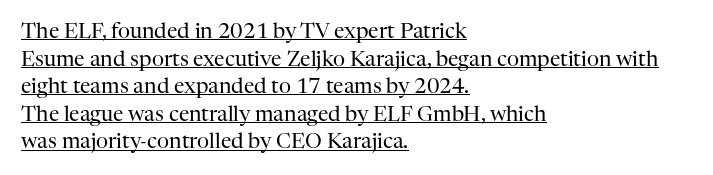
{"italic": "no", "bold": "no", "underline": "yes", "align": "left", "line_spacing": "normal", "line_spacing_ratio": 1.31, "letter_spacing": "normal", "letter_spacing_em": 0.0, "glyph_px": 21}
